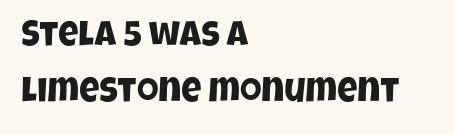
{"serif": "no", "width": "condensed", "stroke_contrast": "low", "x_height": "large", "monospaced": "no", "underline": "no", "align": "left", "line_spacing": "normal", "line_spacing_ratio": 1.61, "letter_spacing": "normal", "letter_spacing_em": 0.0, "glyph_px": 35}
